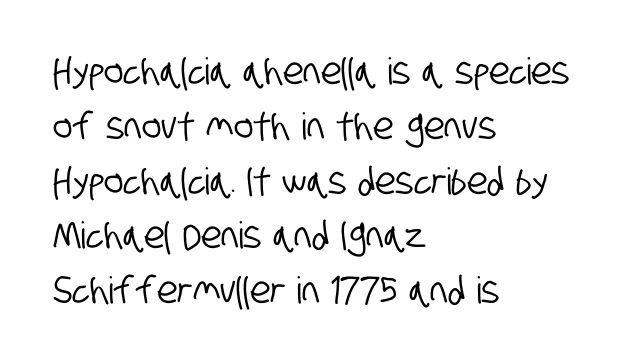
Here the designer chose a conventional face with non-uniform glyph widths. The baseline area is clear. Look at the tracking — it's just the regular setting, nothing added. These lines sit exactly where default settings would place them.
